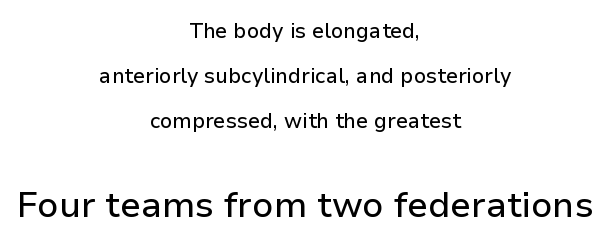
{"serif": "no", "italic": "no", "width": "normal", "stroke_contrast": "low", "x_height": "medium", "monospaced": "no", "underline": "no", "align": "center", "line_spacing": "loose", "line_spacing_ratio": 2.14, "letter_spacing": "normal", "letter_spacing_em": 0.0, "larger_block": "second", "size_ratio": 1.71, "glyph_px": 36}
